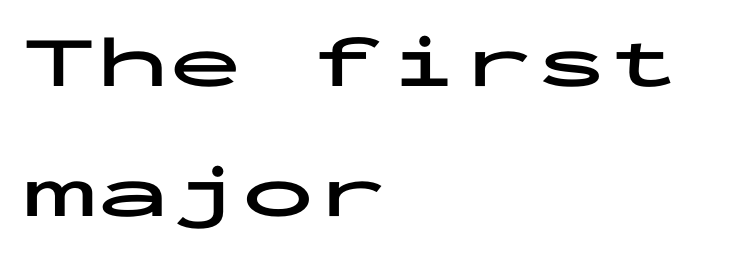
{"serif": "no", "italic": "no", "bold": "yes", "weight": "bold", "width": "wide", "stroke_contrast": "low", "x_height": "medium", "monospaced": "yes", "underline": "no", "align": "left", "line_spacing_ratio": 1.78, "letter_spacing": "normal", "letter_spacing_em": 0.0, "glyph_px": 73}
